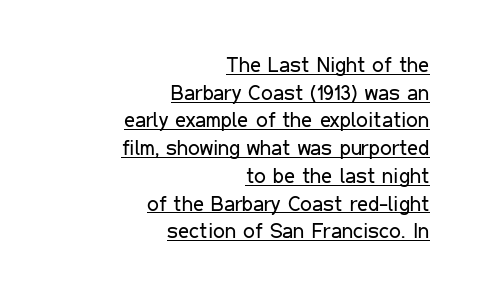
The face used here appears with an underline applied. Counters stay open thanks to moderate or lighter strokes. If you drew a line through each stem, it would be perfectly vertical. The rag falls on the left side of this text block. The line texture is even and compact thanks to regular tracking.
